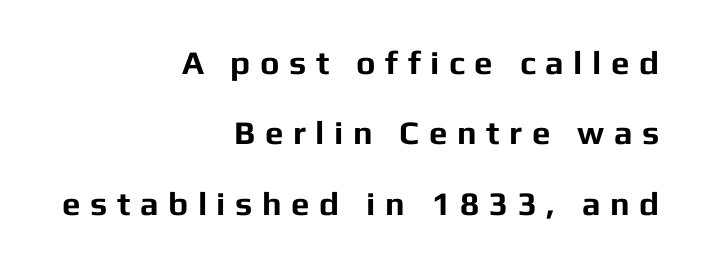
{"serif": "no", "italic": "no", "bold": "yes", "weight": "bold", "width": "normal", "stroke_contrast": "low", "x_height": "medium", "monospaced": "no", "underline": "no", "align": "right", "line_spacing": "loose", "line_spacing_ratio": 2.13, "letter_spacing": "wide", "letter_spacing_em": 0.29, "glyph_px": 33}
